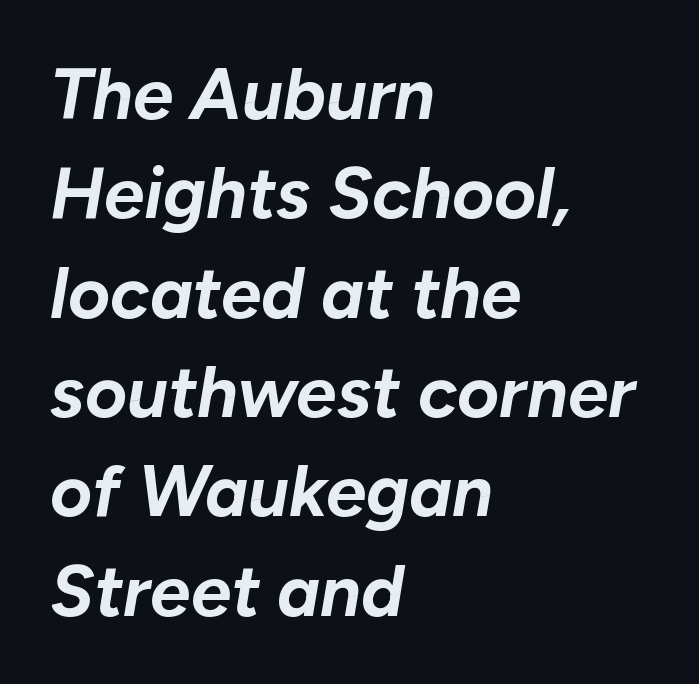
Strong, thick strokes mark this as bold type. The passage shown stacks its lines at a standard gap. Letters rest on an invisible, unmarked baseline. The text block is weighted toward the left margin, trailing off unevenly rightward.
